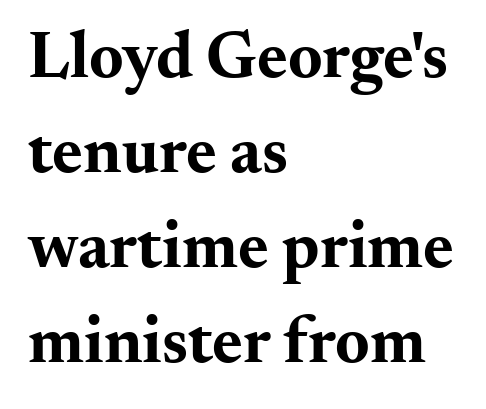
This rendering features lettering with no underline. Look at the tracking — it's just the regular setting, nothing added. The text was rendered using a seriffed face with decorative stroke endings. Proportional: the letters do not fall into vertical columns. Compared with typical paragraphs, the rows here are spaced about the same.
